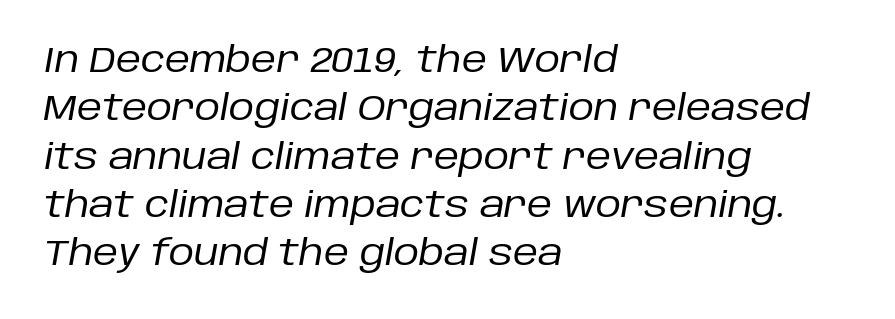
Q: Is the text bold? A: No.
Q: Is the text italic (slanted)? A: Yes, it leans right by about 10 degrees.
Q: Is the text underlined? A: No.
Q: How is the paragraph aligned? A: Left-aligned.
Q: Is the spacing between letters normal or unusually wide? A: Normal.
Q: Is the spacing between lines tight, normal or loose? A: Normal.
Q: Width (condensed, normal, or wide)? A: Normal.
Q: Stroke contrast? A: Low.
Q: x-height? A: Large.
Q: Monospaced? A: No.
